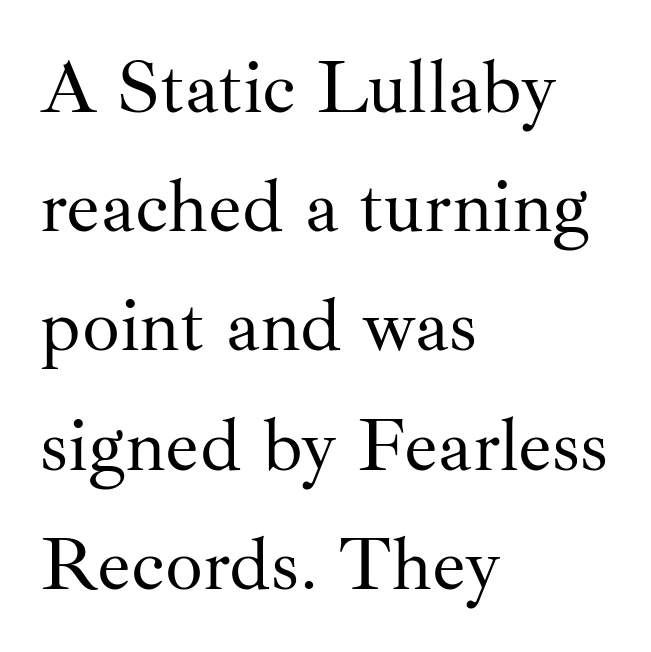
{"serif": "yes", "italic": "no", "bold": "no", "weight": "regular", "width": "normal", "stroke_contrast": "medium", "x_height": "small", "monospaced": "no", "underline": "no", "align": "left", "line_spacing": "normal", "line_spacing_ratio": 1.59, "letter_spacing": "normal", "letter_spacing_em": 0.0, "glyph_px": 75}
